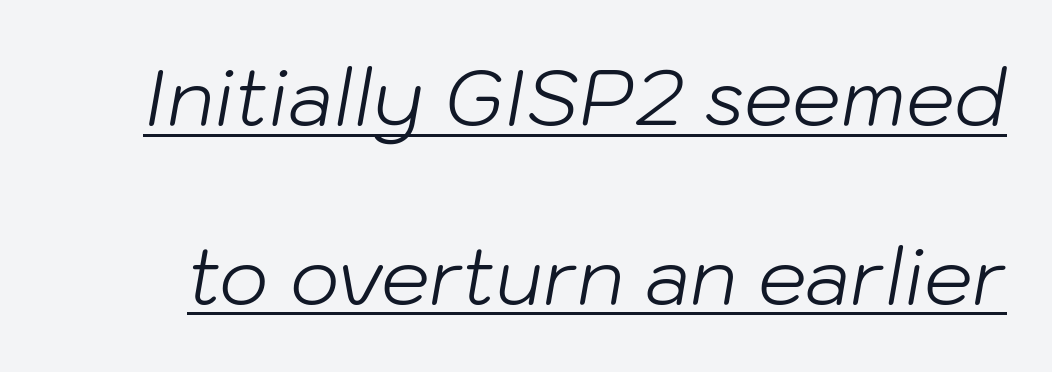
The image shows 77 px light type, italic (leaning right); set loose line spacing (2.32x), normal letter spacing, underlined; low stroke contrast and a medium x-height.
